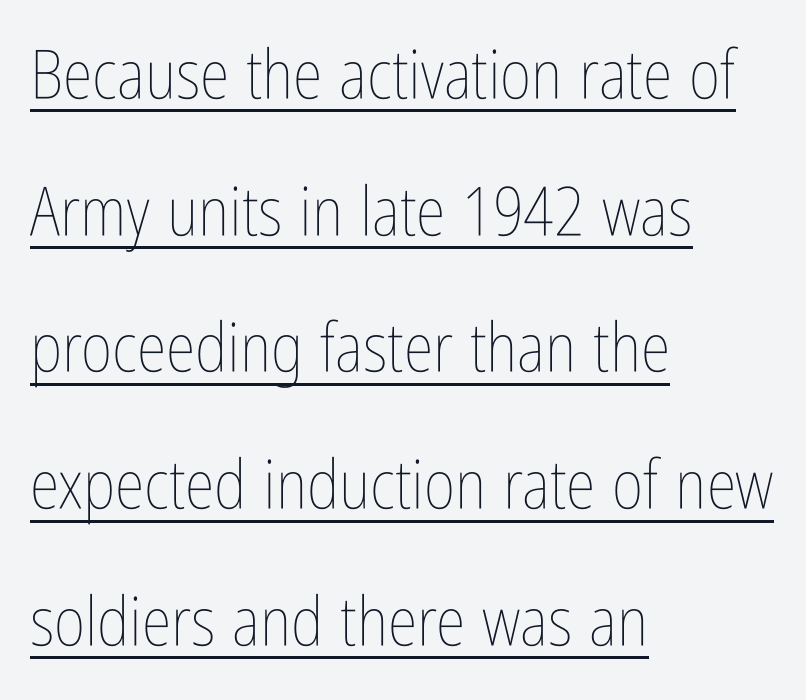
Q: Is the text bold? A: No.
Q: Is the text italic (slanted)? A: No, it is upright.
Q: Is the text underlined? A: Yes.
Q: How is the paragraph aligned? A: Left-aligned.
Q: Is the spacing between letters normal or unusually wide? A: Normal.
Q: Is the spacing between lines tight, normal or loose? A: Loose.
Q: Width (condensed, normal, or wide)? A: Condensed.
Q: Stroke contrast? A: Low.
Q: x-height? A: Medium.
Q: Monospaced? A: No.
